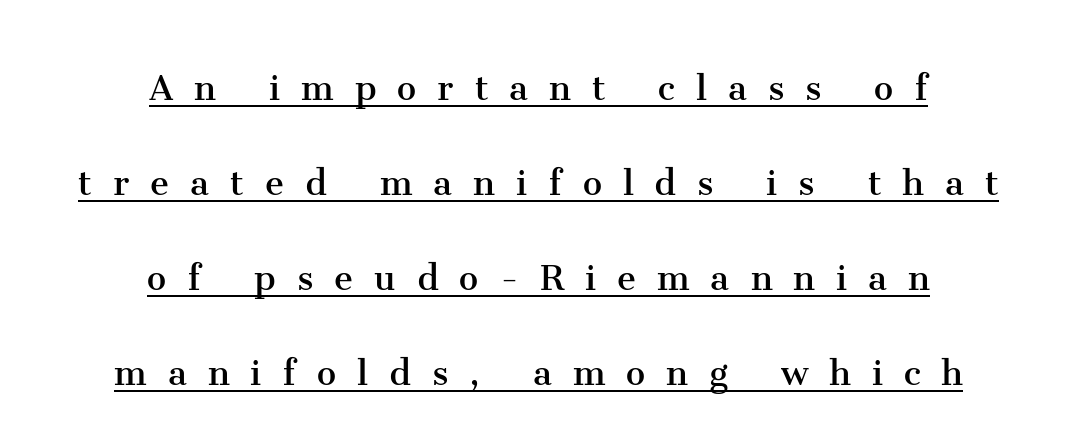
{"serif": "yes", "italic": "no", "bold": "no", "weight": "regular", "width": "normal", "stroke_contrast": "medium", "x_height": "medium", "monospaced": "no", "underline": "yes", "align": "center", "line_spacing": "loose", "line_spacing_ratio": 2.21, "letter_spacing": "wide", "letter_spacing_em": 0.49, "glyph_px": 43}
